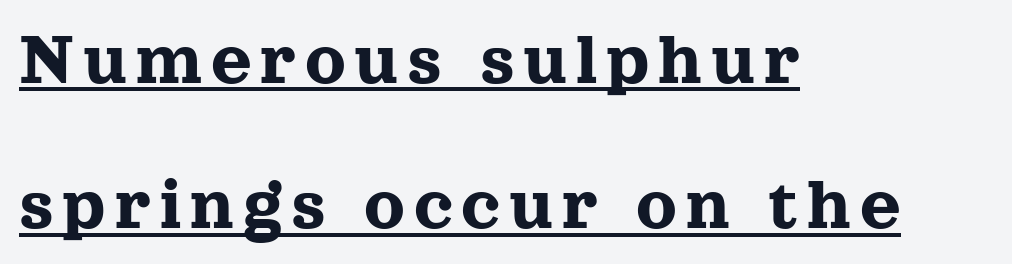
Beneath each row of characters lies a ruled line. In terms of letterform style, serifs are clearly present. Is this a fixed-width face? No — the glyphs have proportional, varying widths. Upright lettering throughout. Alignment: flush left.
